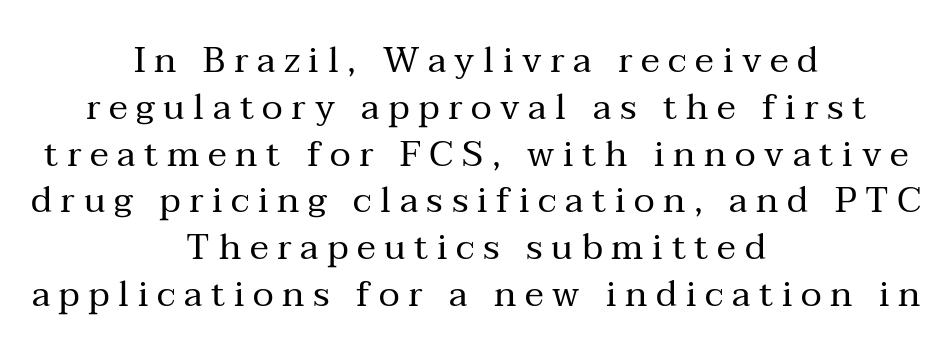
{"serif": "yes", "italic": "no", "bold": "no", "weight": "regular", "width": "normal", "stroke_contrast": "medium", "x_height": "medium", "monospaced": "no", "underline": "no", "align": "center", "line_spacing": "normal", "line_spacing_ratio": 1.3, "letter_spacing": "wide", "letter_spacing_em": 0.24, "glyph_px": 36}
